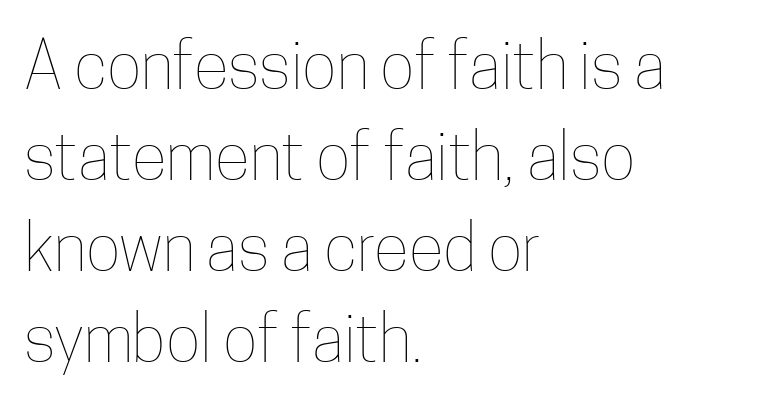
The image shows 65 px thin, condensed type, upright; set left-aligned, normal line spacing (1.4x), normal letter spacing, not underlined; low stroke contrast and a medium x-height.
